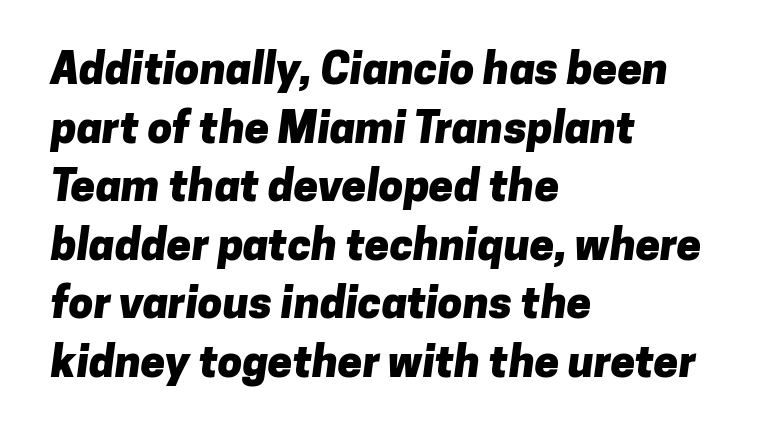
{"serif": "no", "bold": "yes", "weight": "heavy", "width": "normal", "stroke_contrast": "low", "x_height": "medium", "monospaced": "no", "underline": "no", "align": "left", "line_spacing": "normal", "line_spacing_ratio": 1.33, "letter_spacing": "normal", "letter_spacing_em": 0.0, "glyph_px": 44}
